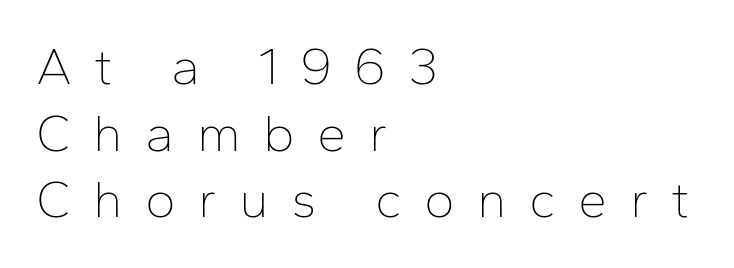
The image shows 52 px thin sans-serif type, upright; set left-aligned, normal line spacing (1.28x), unusually wide letter spacing (+0.43 em), not underlined; low stroke contrast and a medium x-height.
